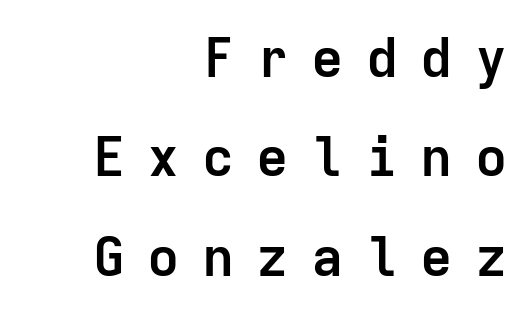
{"serif": "no", "italic": "no", "bold": "yes", "weight": "semibold", "width": "normal", "stroke_contrast": "low", "x_height": "medium", "monospaced": "yes", "underline": "no", "align": "right", "line_spacing_ratio": 1.84, "letter_spacing": "wide", "letter_spacing_em": 0.41, "glyph_px": 54}
